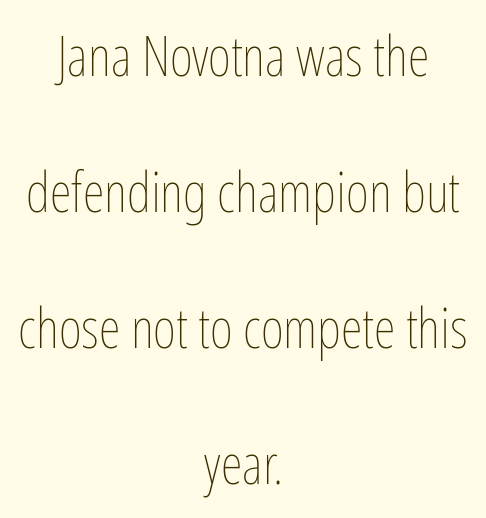
In terms of leading, this rendering errs on the spacious side. The rag falls on both sides of this text block equally. Tracking value appears to be zero — textbook default spacing. The baseline area is clear.
